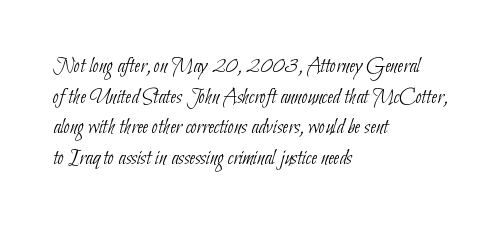
The letters sit at their default tracking, neither squeezed nor spread. Check under the words: just untouched page. The characters are drawn with everyday or finer stroke widths. A typesetter would call this leading conventional body-copy spacing.
